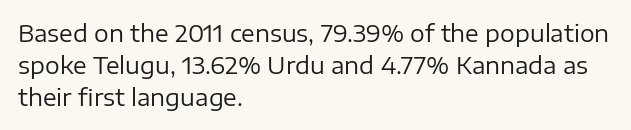
Caption: standard tracking, unaltered. Does the leading feel generous? No, just average. The lines are quadded left. Check the space under the baseline: it is left empty.
